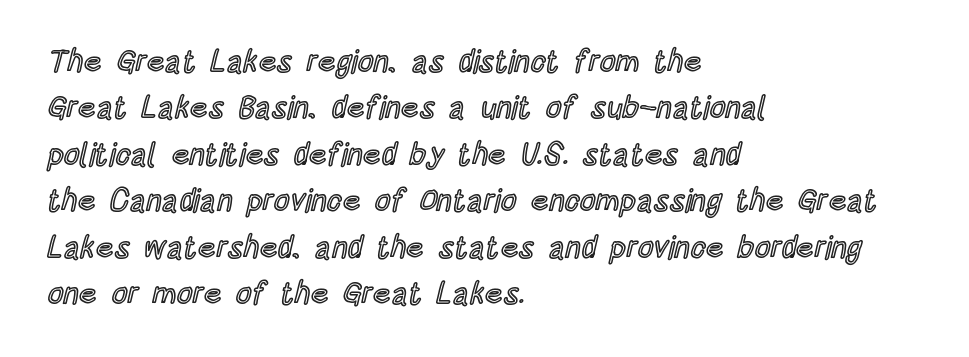
{"width": "condensed", "x_height": "large", "monospaced": "no", "underline": "no", "align": "left", "line_spacing": "normal", "line_spacing_ratio": 1.5, "letter_spacing": "normal", "letter_spacing_em": 0.0, "glyph_px": 31}
